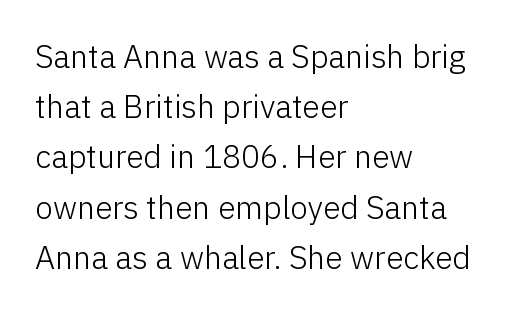
Tall strokes in this sample are plumb rather than angled. Is the block centered? No — it sits flush against the left margin. Proportional: the letters do not fall into vertical columns. The font family rendered here belongs to the sans-serif group. Underlining? Definitely not there.
